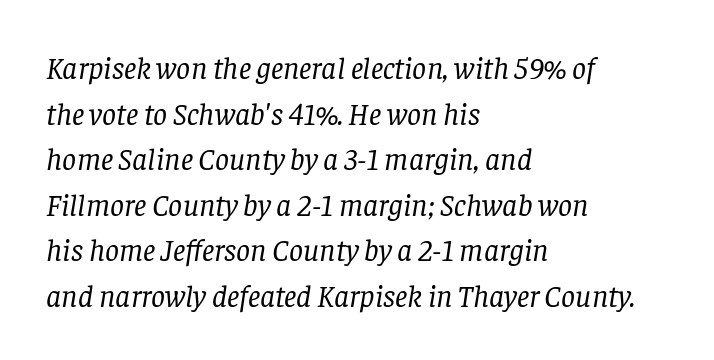
{"serif": "yes", "italic": "yes", "lean": "right", "slant_degrees": 8, "bold": "no", "weight": "regular", "width": "normal", "stroke_contrast": "low", "x_height": "large", "monospaced": "no", "underline": "no", "align": "left", "line_spacing": "normal", "line_spacing_ratio": 1.47, "letter_spacing": "normal", "letter_spacing_em": 0.0, "glyph_px": 31}
